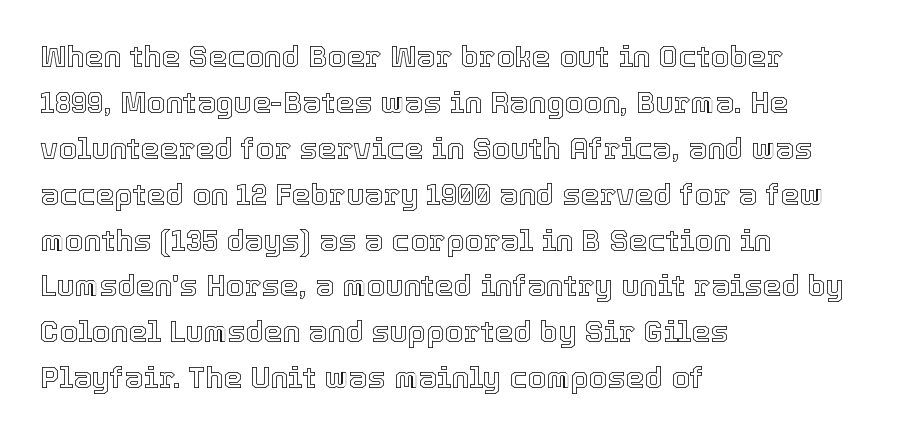
Q: Is the text italic (slanted)? A: No, it is upright.
Q: Is the text underlined? A: No.
Q: How is the paragraph aligned? A: Left-aligned.
Q: Is the spacing between letters normal or unusually wide? A: Normal.
Q: Is the spacing between lines tight, normal or loose? A: Normal.
Q: Width (condensed, normal, or wide)? A: Normal.
Q: x-height? A: Medium.
Q: Monospaced? A: No.
